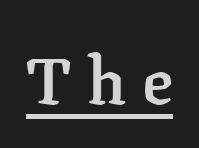
The image shows 65 px semibold serif type, upright; set unusually wide letter spacing (+0.24 em), underlined; low stroke contrast and a medium x-height.
